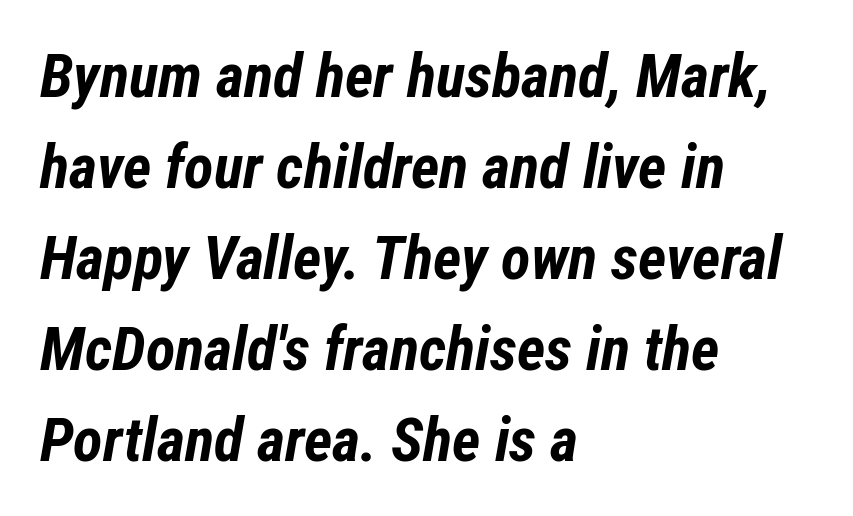
This rendering uses left alignment, leaving the right contour irregular. A typesetter would call this zero additional tracking. In terms of weight, the rendering is a true, heavy bold. A normal amount of white space separates one row of letters from the next.
